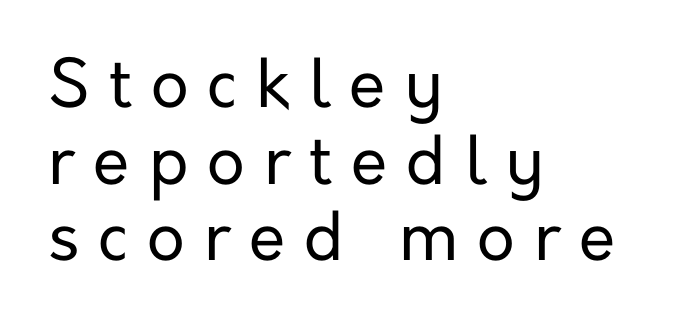
Q: Is the text bold? A: No.
Q: Is the text italic (slanted)? A: No, it is upright.
Q: Is the typeface a serif or a sans-serif typeface? A: Sans-serif.
Q: Is the text underlined? A: No.
Q: How is the paragraph aligned? A: Left-aligned.
Q: Is the spacing between letters normal or unusually wide? A: Unusually wide.
Q: Width (condensed, normal, or wide)? A: Normal.
Q: Stroke contrast? A: Low.
Q: x-height? A: Medium.
Q: Monospaced? A: No.
